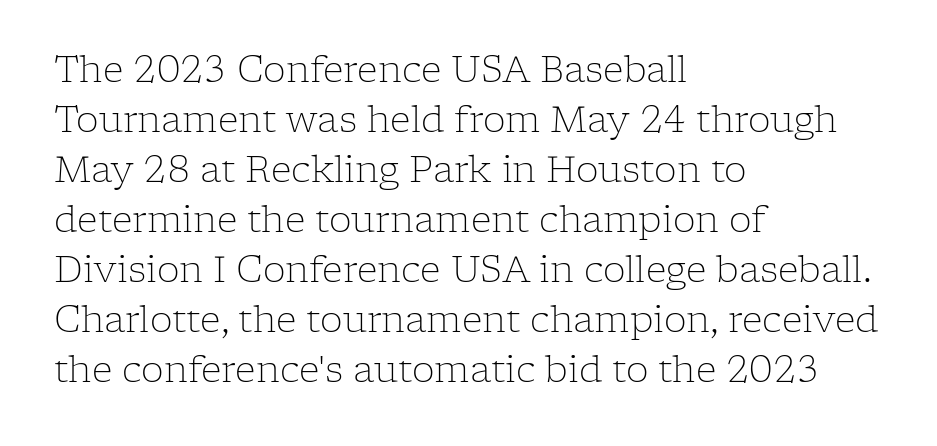
{"serif": "yes", "italic": "no", "bold": "no", "weight": "light", "width": "normal", "stroke_contrast": "low", "x_height": "medium", "monospaced": "no", "underline": "no", "align": "left", "line_spacing": "normal", "line_spacing_ratio": 1.39, "letter_spacing": "normal", "letter_spacing_em": 0.0, "glyph_px": 36}
